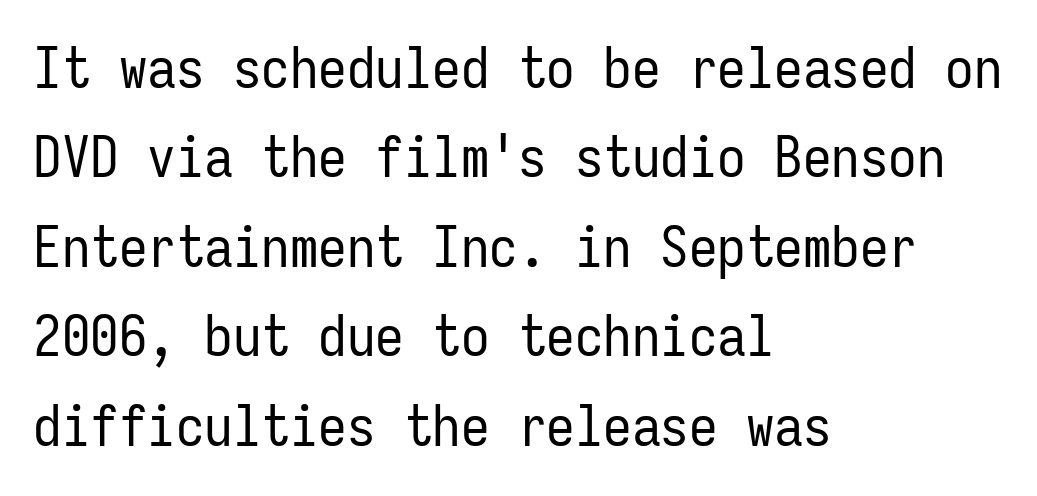
The image shows 57 px regular-weight, condensed sans-serif type, upright, monospaced; set left-aligned, normal line spacing (1.57x), normal letter spacing, not underlined; low stroke contrast and a medium x-height.
